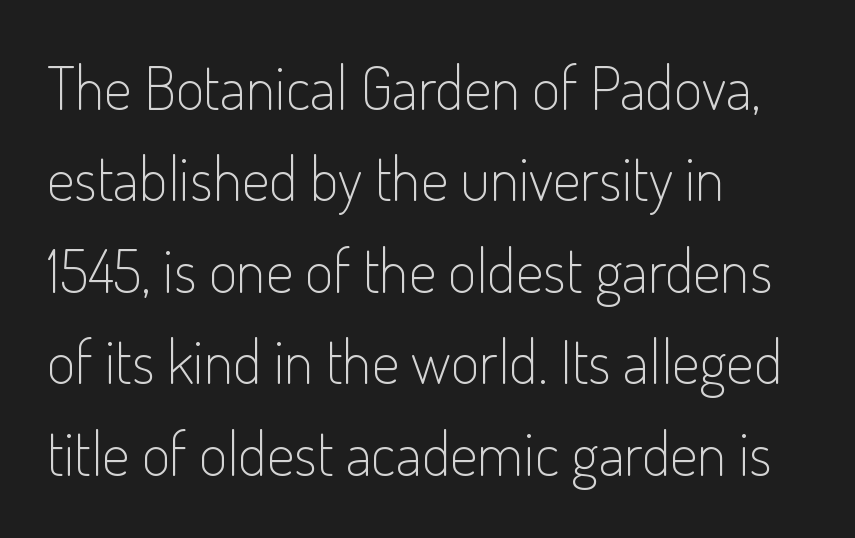
Unlike italic type, these characters show no tilt at all. The passage is arranged the way most books set body copy — flush left. On a weight scale, this lands at 450 or below. Descenders are the only things crossing below the line. The glyphs in this specimen are sans serif. These lines are rendered in a variable-pitch font.
